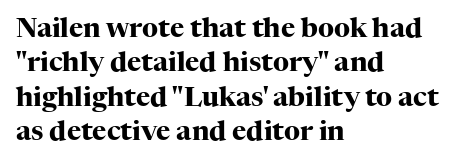
Q: Is the text bold? A: Yes.
Q: Is the text italic (slanted)? A: No, it is upright.
Q: Is the text underlined? A: No.
Q: How is the paragraph aligned? A: Left-aligned.
Q: Is the spacing between letters normal or unusually wide? A: Normal.
Q: Is the spacing between lines tight, normal or loose? A: Normal.
